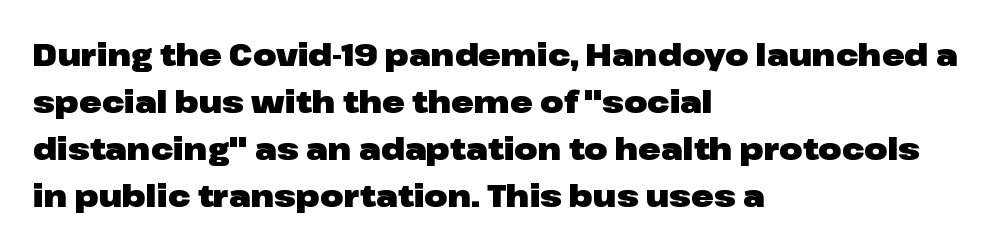
The image shows 30 px heavy, wide sans-serif type, upright; set left-aligned, normal line spacing (1.57x), normal letter spacing, not underlined; low stroke contrast and a medium x-height.
